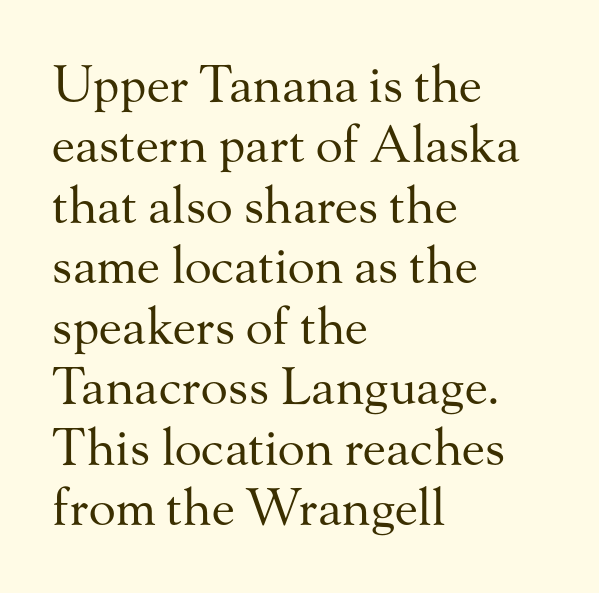
Q: Is the text bold? A: No.
Q: Is the text italic (slanted)? A: No, it is upright.
Q: Is the typeface a serif or a sans-serif typeface? A: Serif.
Q: Is the text underlined? A: No.
Q: How is the paragraph aligned? A: Left-aligned.
Q: Is the spacing between letters normal or unusually wide? A: Normal.
Q: Width (condensed, normal, or wide)? A: Normal.
Q: Stroke contrast? A: Medium.
Q: x-height? A: Small.
Q: Monospaced? A: No.
